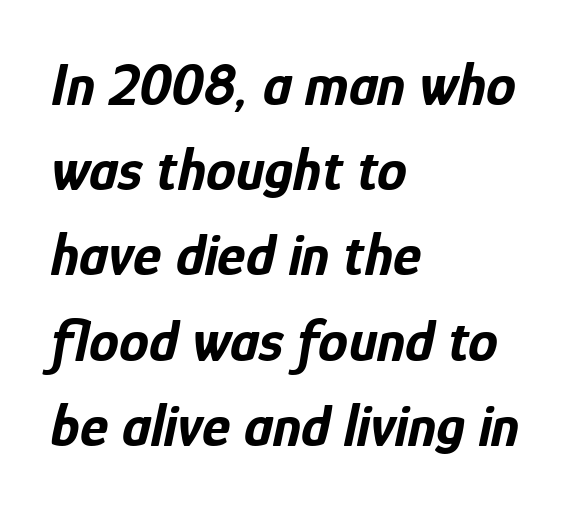
The image shows 60 px bold, condensed type, italic (leaning right); set left-aligned, normal line spacing (1.42x), normal letter spacing, not underlined; low stroke contrast and a medium x-height.
